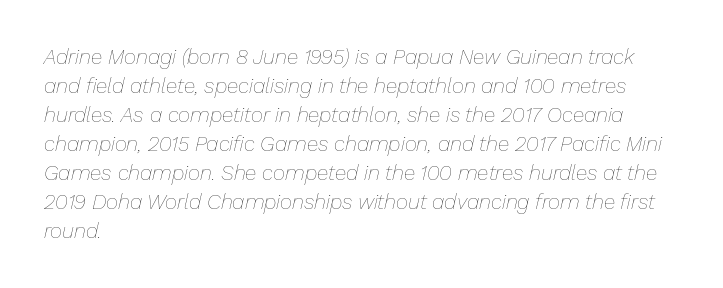
The strip under each line holds only bare page. No heavy texture on the line: the type isn't bold. Honestly, the row spacing looks completely unremarkable. The rendering keeps characters at their native spacing. The face used here has a pronounced slope to its letters.
